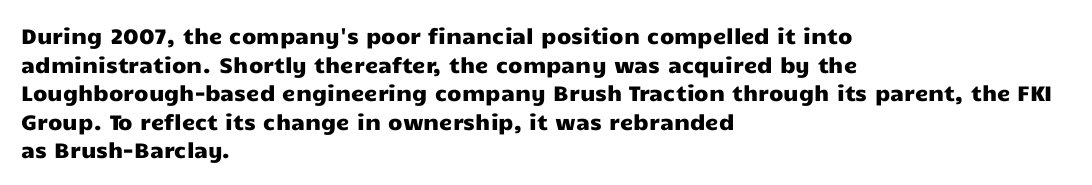
Q: Is the text italic (slanted)? A: No, it is upright.
Q: Is the text underlined? A: No.
Q: How is the paragraph aligned? A: Left-aligned.
Q: Is the spacing between letters normal or unusually wide? A: Normal.
Q: Is the spacing between lines tight, normal or loose? A: Normal.
